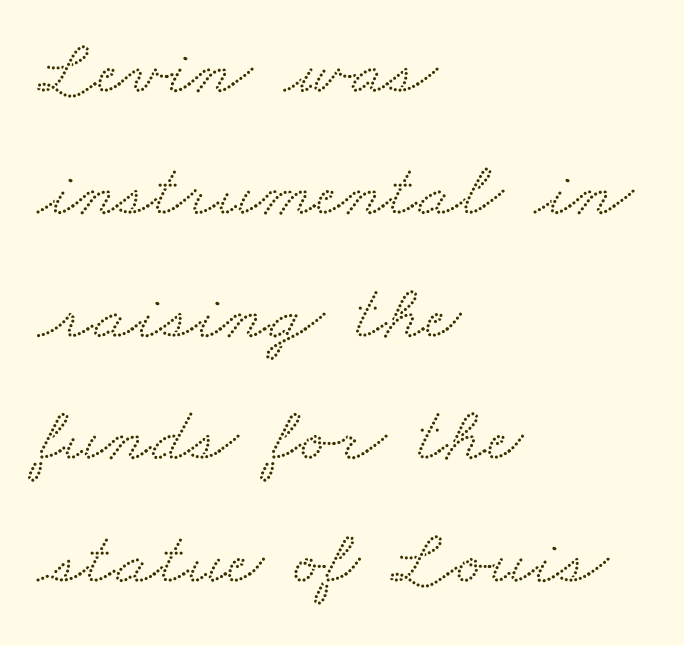
Q: Is the typeface a serif or a sans-serif typeface? A: Serif.
Q: Is the text underlined? A: No.
Q: How is the paragraph aligned? A: Left-aligned.
Q: Is the spacing between letters normal or unusually wide? A: Normal.
Q: Is the spacing between lines tight, normal or loose? A: Normal.
Q: Width (condensed, normal, or wide)? A: Wide.
Q: Stroke contrast? A: Medium.
Q: x-height? A: Small.
Q: Monospaced? A: No.
